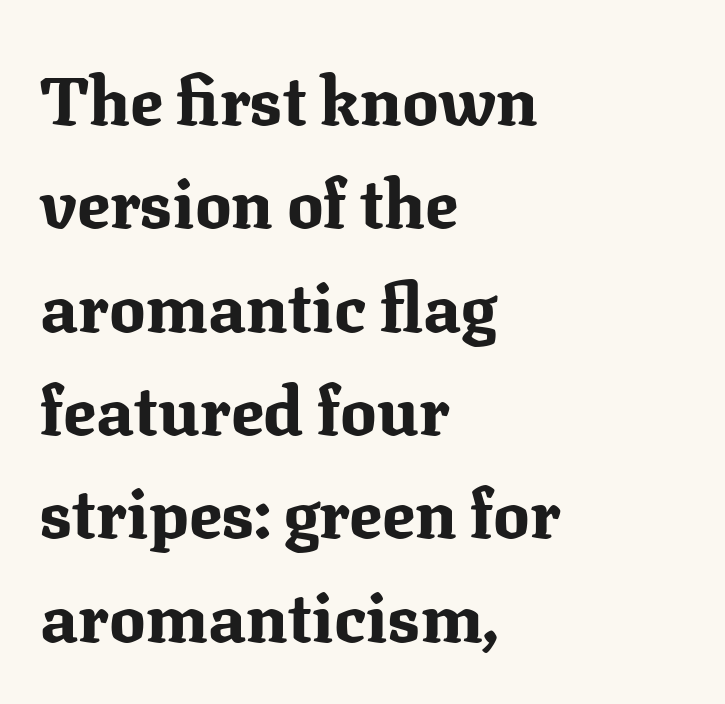
{"serif": "yes", "italic": "no", "bold": "yes", "weight": "bold", "width": "normal", "stroke_contrast": "medium", "x_height": "medium", "monospaced": "no", "underline": "no", "align": "left", "line_spacing": "normal", "line_spacing_ratio": 1.52, "letter_spacing": "normal", "letter_spacing_em": 0.0, "glyph_px": 68}
